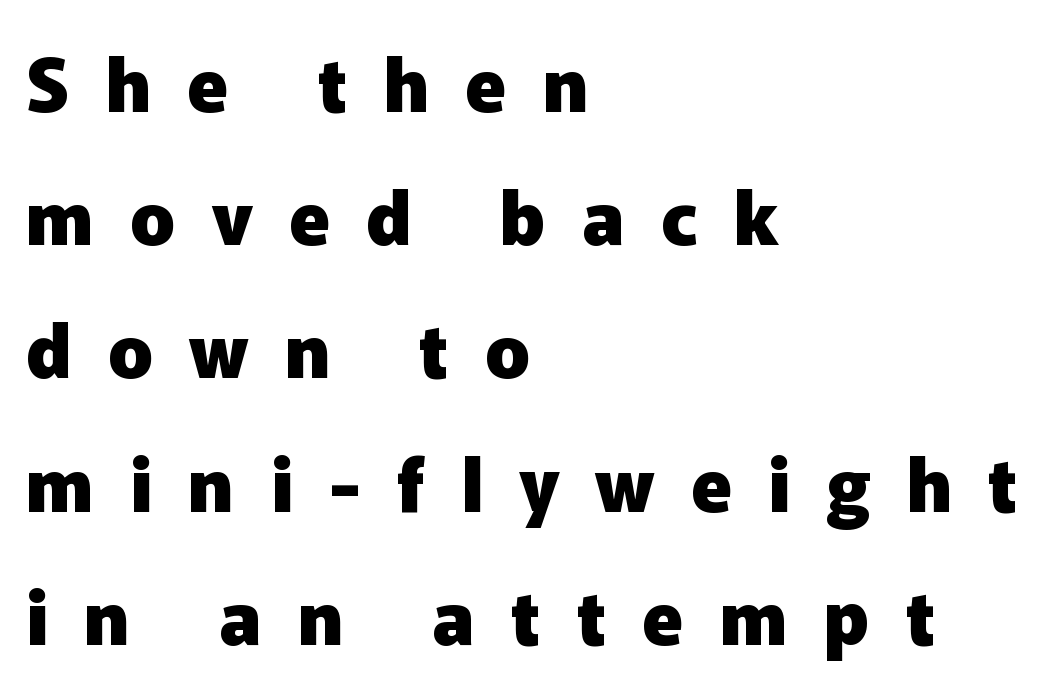
Note the varied advance widths — an 'i' is clearly narrower than an 'm'. The text block is weighted toward the left margin, trailing off unevenly rightward. The foot of each line stays bare and open. This sample uses a sans-serif face.
